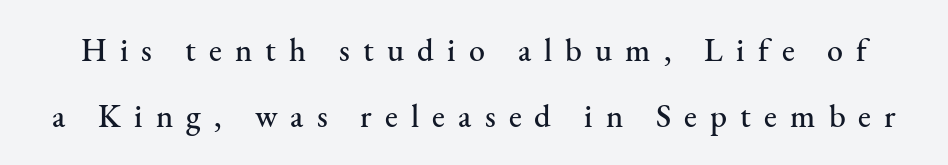
You could not count columns in this text — the font is proportionally spaced. Glyph-to-glyph distance is far greater than everyday printed text. The designer dialed line spacing up above the default. Letterform terminals end in serifs throughout the passage. The area under the type is left untouched.
